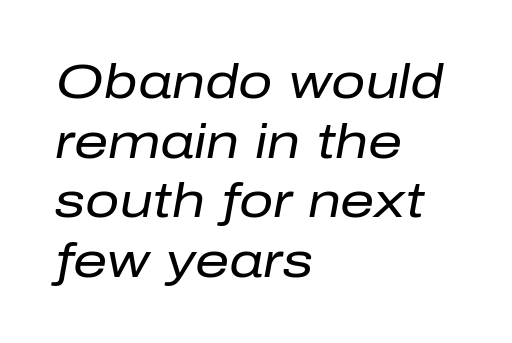
Characters follow at the spacing the type designer built in. Any mark beneath the type? The region is blank. Character widths vary here, with narrow letters taking less room than wide ones. The typesetting does not lean heavy: it is not bold. The ragged edge is on the right, which tells us the setting is flush left.
